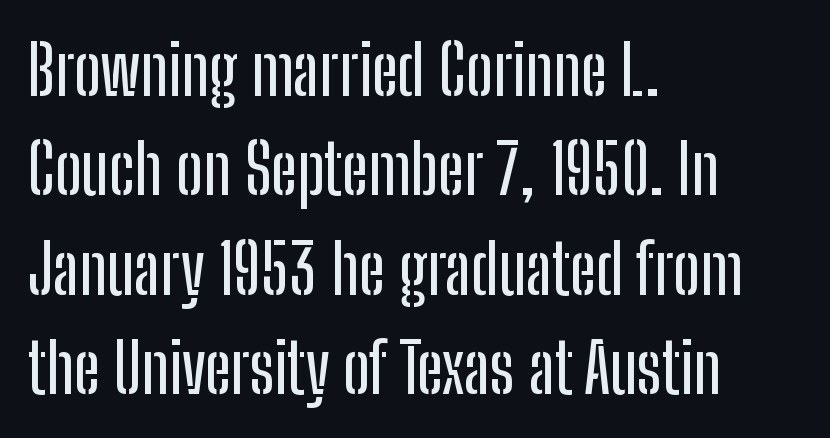
Character widths vary here, with narrow letters taking less room than wide ones. Anything drawn beneath the words? Only blank space. Posture: straight, roman, zero tilt. Are there feet on the stems? There aren't — it's a sans.
